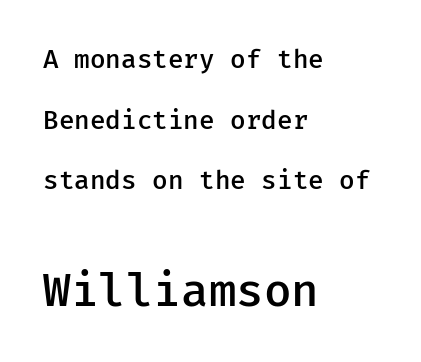
{"serif": "no", "italic": "no", "bold": "semi", "weight": "semibold", "width": "normal", "stroke_contrast": "low", "x_height": "medium", "underline": "no", "align": "left", "line_spacing": "loose", "line_spacing_ratio": 2.33, "letter_spacing": "normal", "letter_spacing_em": 0.0, "larger_block": "second", "size_ratio": 1.77, "glyph_px": 46}
